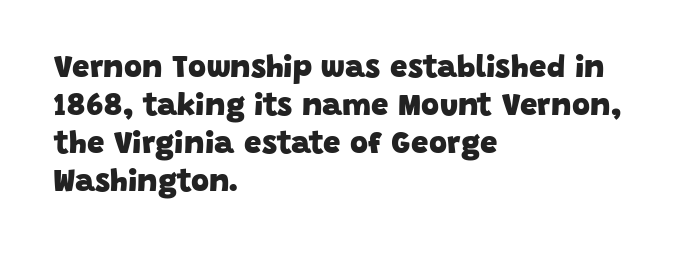
{"serif": "no", "bold": "yes", "weight": "heavy", "width": "normal", "stroke_contrast": "low", "x_height": "large", "monospaced": "no", "underline": "no", "align": "left", "line_spacing_ratio": 1.23, "letter_spacing": "normal", "letter_spacing_em": 0.0, "glyph_px": 31}
